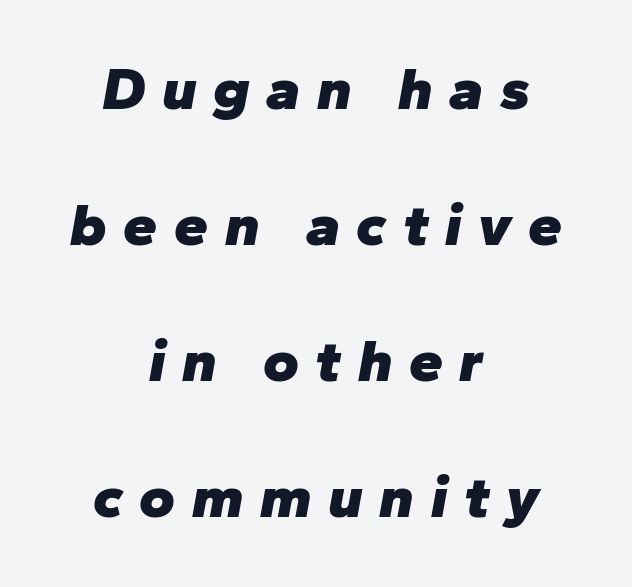
These lines are rendered in a variable-pitch font. This rendering widens character spacing well past its baseline value. Leftover space on each line is divided equally before and after the words. The gap between lines stays unmarked. These lines carry a lot of weight — the face is fully bold.
